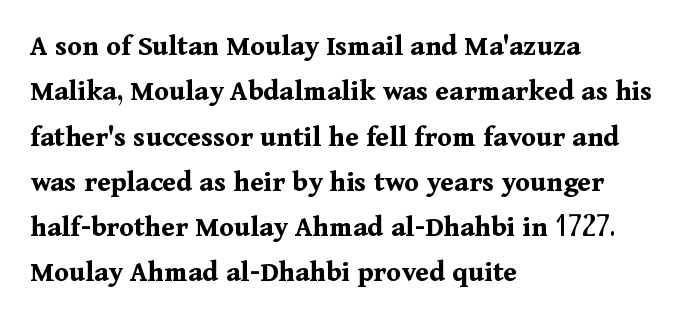
Here the designer chose a conventional face with non-uniform glyph widths. Underline: absent. These words are printed bold, with thick strokes throughout. Every row of glyphs begins at an identical x-position on the left. If you drew a line through each stem, it would be perfectly vertical.
